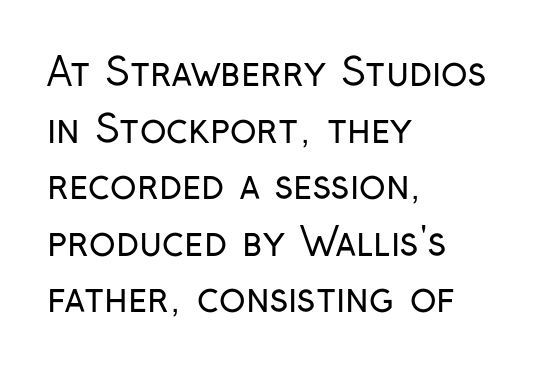
Q: Is the text bold? A: No.
Q: Is the text italic (slanted)? A: No, it is upright.
Q: Is the typeface a serif or a sans-serif typeface? A: Sans-serif.
Q: Is the text underlined? A: No.
Q: How is the paragraph aligned? A: Left-aligned.
Q: Is the spacing between letters normal or unusually wide? A: Normal.
Q: Is the spacing between lines tight, normal or loose? A: Normal.
Q: Width (condensed, normal, or wide)? A: Condensed.
Q: Stroke contrast? A: Low.
Q: x-height? A: Medium.
Q: Monospaced? A: No.
